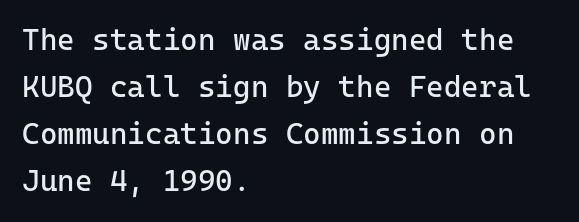
Q: Is the text bold? A: No.
Q: Is the text italic (slanted)? A: No, it is upright.
Q: Is the typeface a serif or a sans-serif typeface? A: Sans-serif.
Q: Is the text underlined? A: No.
Q: How is the paragraph aligned? A: Left-aligned.
Q: Is the spacing between letters normal or unusually wide? A: Normal.
Q: Is the spacing between lines tight, normal or loose? A: Normal.
Q: Width (condensed, normal, or wide)? A: Normal.
Q: Stroke contrast? A: Low.
Q: x-height? A: Medium.
Q: Monospaced? A: Yes.
